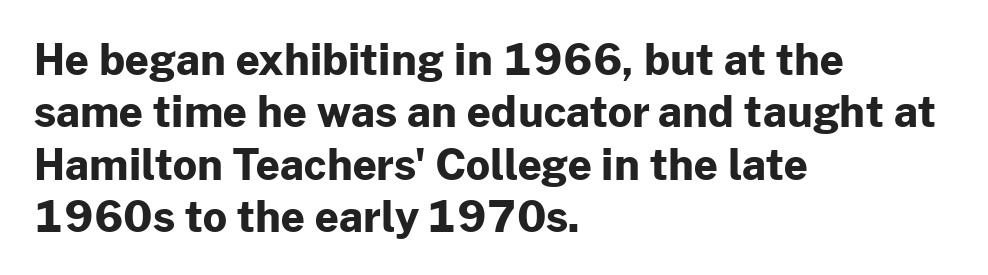
{"serif": "no", "italic": "no", "bold": "yes", "weight": "bold", "width": "normal", "stroke_contrast": "low", "x_height": "medium", "monospaced": "no", "underline": "no", "align": "left", "line_spacing": "normal", "line_spacing_ratio": 1.25, "letter_spacing": "normal", "letter_spacing_em": 0.0, "glyph_px": 42}
